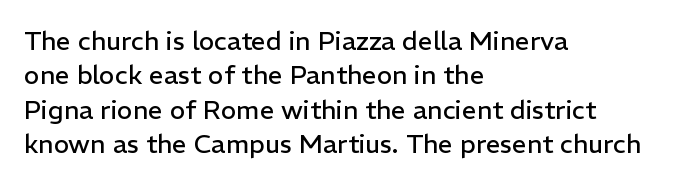
The image shows 26 px text type, upright; set left-aligned, normal line spacing (1.32x), normal letter spacing, not underlined.
